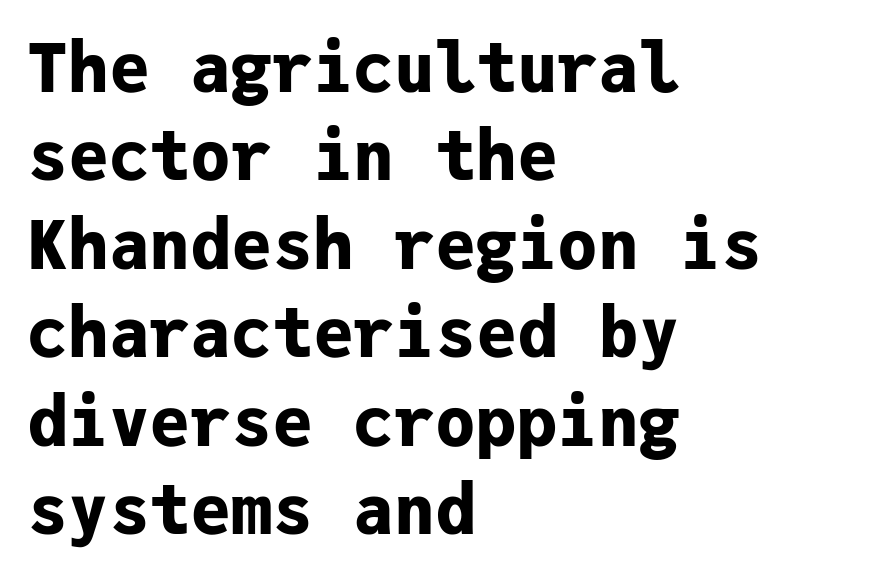
The image shows 68 px bold sans-serif type, upright, monospaced; set left-aligned, normal line spacing (1.3x), normal letter spacing, not underlined; low stroke contrast and a medium x-height.
